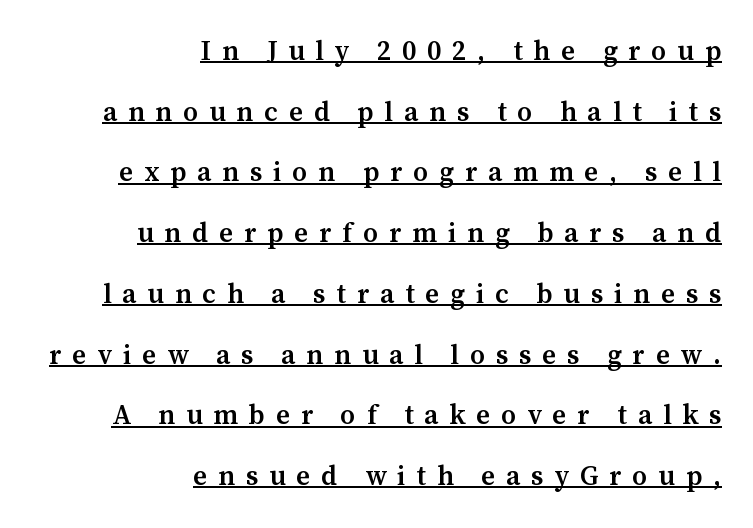
The gaps between neighbouring characters are conspicuously large. Students, observe: this is what heavily led, spacious text looks like. This is roman type, the default non-slanted kind. Stems and bowls a touch heavier than normal — semibold. Compared with a flush-left layout, this one pins lines to the opposite, right side.
